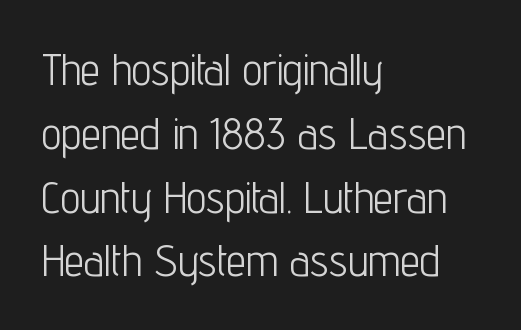
The image shows 44 px light, condensed sans-serif type, upright; set left-aligned, normal line spacing (1.45x), normal letter spacing, not underlined; low stroke contrast and a medium x-height.
